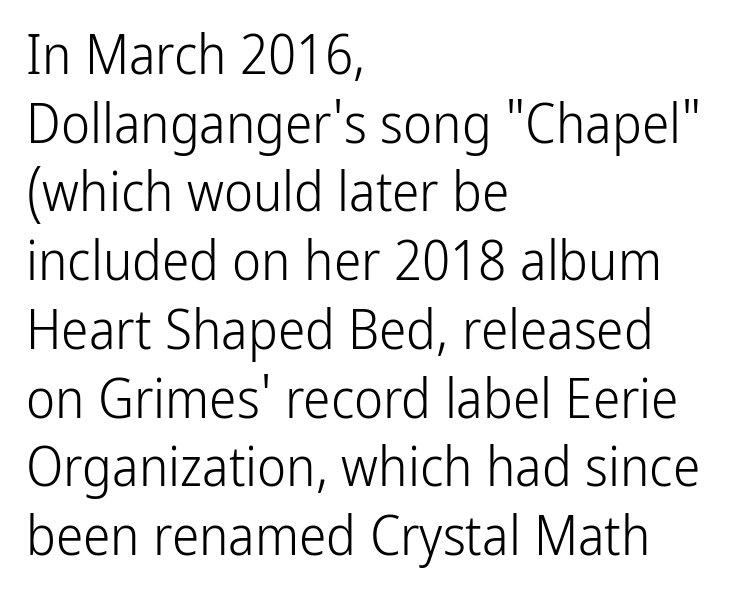
The specimen reads as upright at a glance. Stroke thickness stays within the range of a standard reading face or lighter. No word sits above an underline. Standard letterfit; no display-style spreading of the glyphs.
